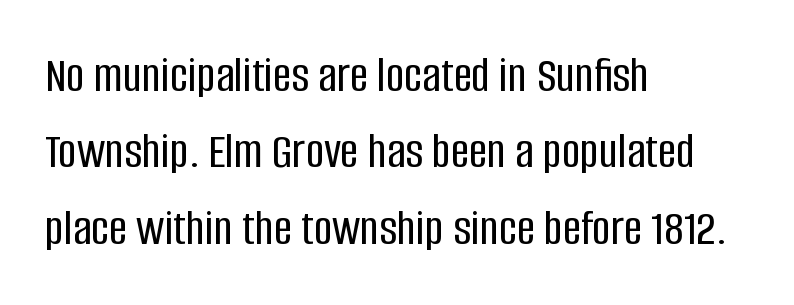
The image shows 51 px condensed sans-serif type, upright; set left-aligned, normal line spacing (1.5x), normal letter spacing, not underlined; low stroke contrast and a large x-height.
